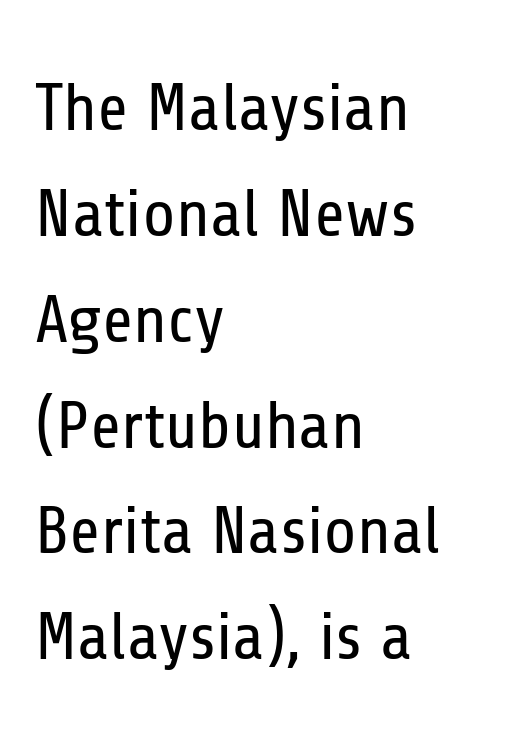
Nobody drew a line under any word here. This sample uses plain, unmodified letter spacing. The typeface has the unassuming heft of standard copy or less. This rendering uses left alignment, leaving the right contour irregular. I'd call this a sans setting — the letters go barefoot. Interline gaps are of average width in this sample.
